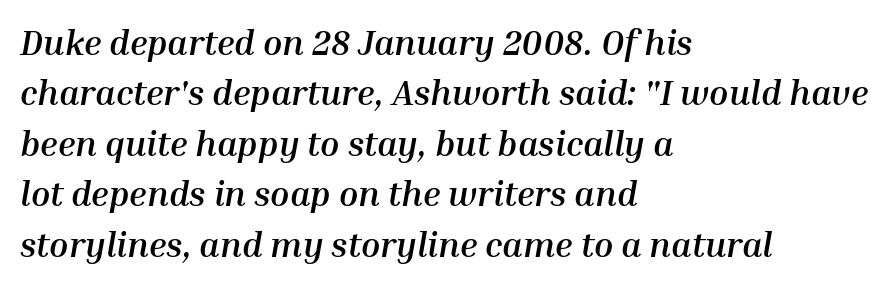
Q: Is the text bold? A: Yes.
Q: Is the text italic (slanted)? A: Yes, it leans right by about 10 degrees.
Q: Is the text underlined? A: No.
Q: How is the paragraph aligned? A: Left-aligned.
Q: Is the spacing between letters normal or unusually wide? A: Normal.
Q: Is the spacing between lines tight, normal or loose? A: Normal.
Q: Width (condensed, normal, or wide)? A: Normal.
Q: Stroke contrast? A: Medium.
Q: x-height? A: Medium.
Q: Monospaced? A: No.
